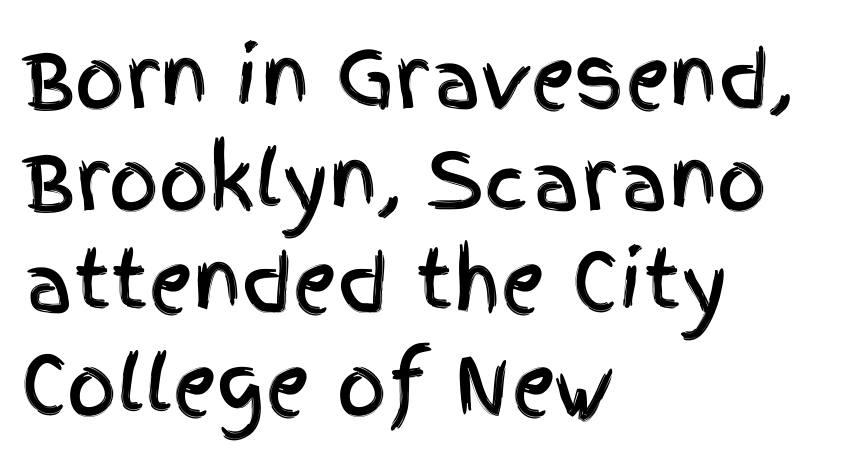
Each row of text sits above clean, open space. The horizontal fit of the characters is conventional and even. Honestly, the row spacing looks completely unremarkable. Horizontal alignment here is leftward, the default for most running prose.
